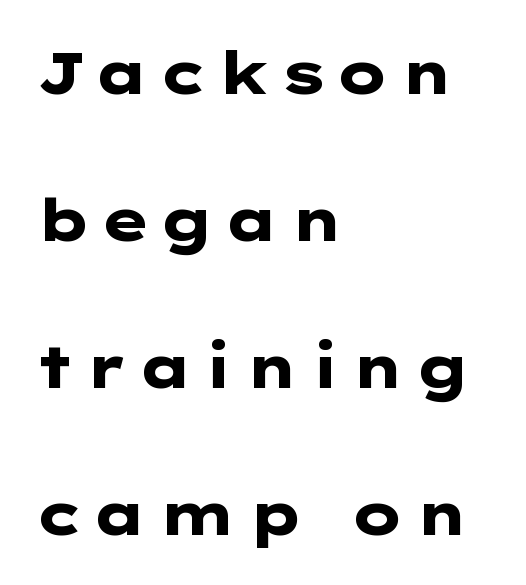
Vertical strokes here are truly vertical. The passage shown is not underscored anywhere. Heavy-handed strokes throughout: this text is bold. Compared with typical paragraphs, the rows here are farther apart.
